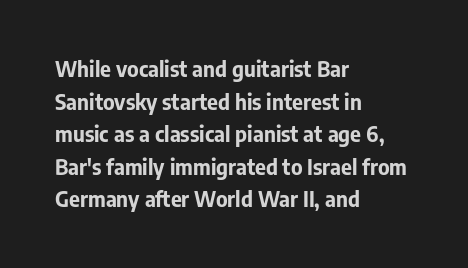
{"italic": "no", "bold": "yes", "underline": "no", "align": "left", "line_spacing": "normal", "line_spacing_ratio": 1.55, "letter_spacing": "normal", "letter_spacing_em": 0.0, "glyph_px": 21}
